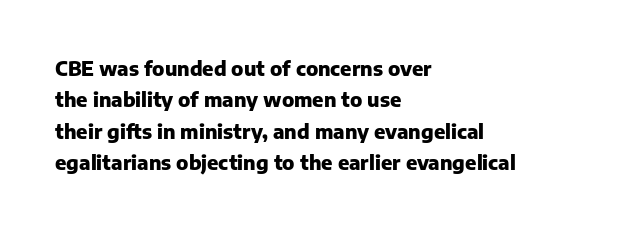
The image shows 20 px bold type, upright; set left-aligned, normal line spacing (1.57x), normal letter spacing, not underlined.
